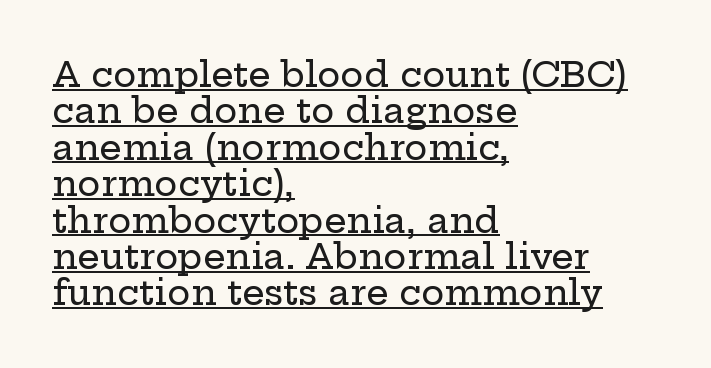
The image shows 35 px wide serif type, upright; set left-aligned, tight line spacing (1.04x), normal letter spacing, underlined; low stroke contrast and a medium x-height.
